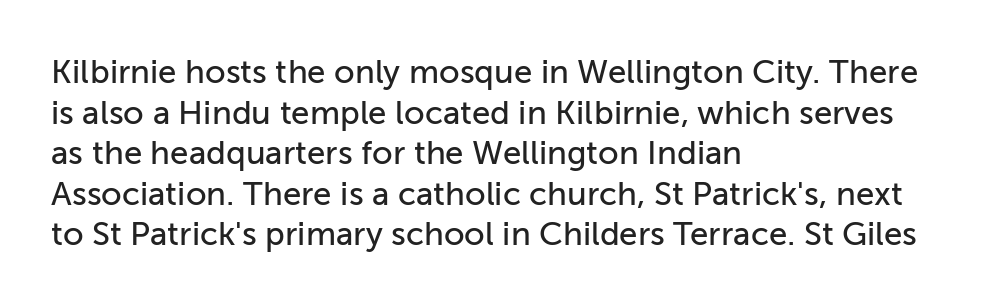
{"serif": "no", "italic": "no", "width": "normal", "stroke_contrast": "low", "x_height": "medium", "monospaced": "no", "underline": "no", "align": "left", "line_spacing_ratio": 1.23, "letter_spacing": "normal", "letter_spacing_em": 0.0, "glyph_px": 33}
